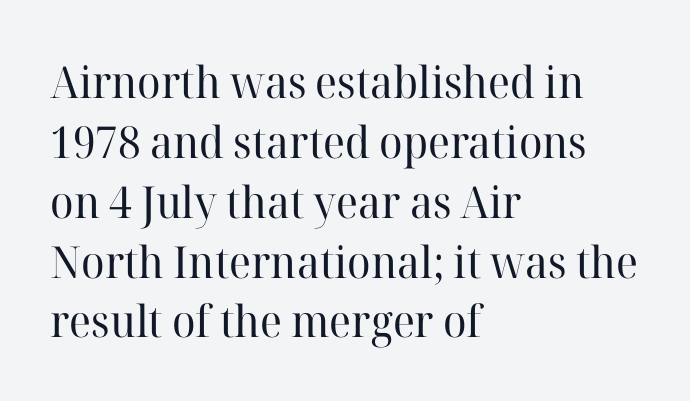
{"serif": "yes", "italic": "no", "bold": "no", "weight": "regular", "width": "normal", "stroke_contrast": "high", "x_height": "medium", "monospaced": "no", "underline": "no", "align": "left", "line_spacing": "normal", "line_spacing_ratio": 1.36, "letter_spacing": "normal", "letter_spacing_em": 0.0, "glyph_px": 44}
